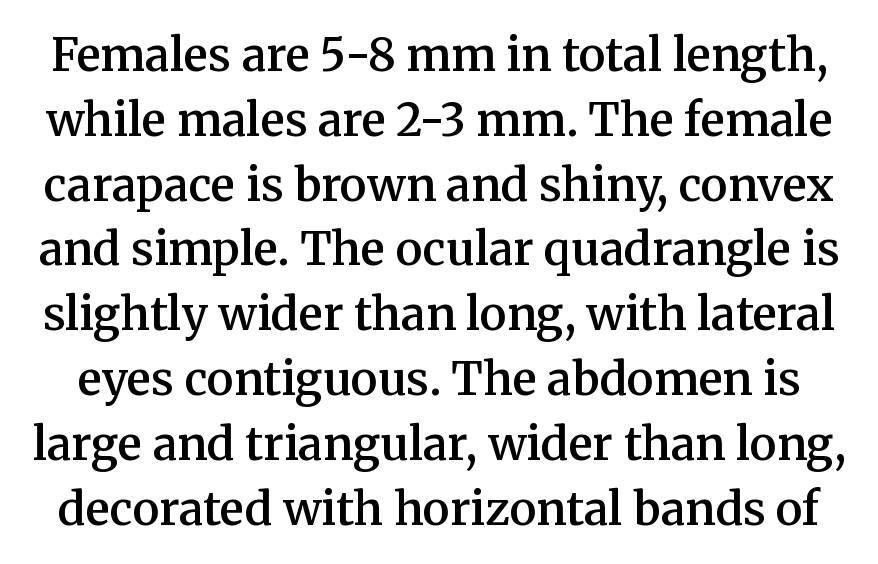
Look at the bottom of the vertical strokes: they flare into serifs here. Posture: vertical. Each glyph is drawn with semibold strokes, heavier than normal yet not fully bold. Think of a printed novel: that variable character pitch is what you see here.
